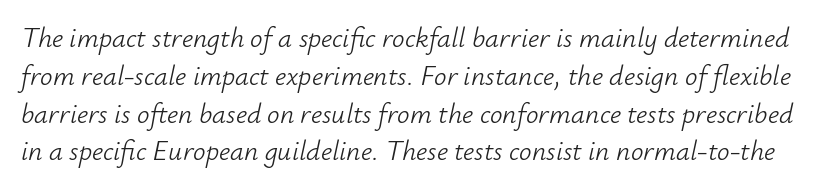
Q: Is the text bold? A: No.
Q: Is the text italic (slanted)? A: Yes, it leans right by about 12 degrees.
Q: Is the text underlined? A: No.
Q: Is the spacing between letters normal or unusually wide? A: Normal.
Q: Is the spacing between lines tight, normal or loose? A: Normal.
Q: Width (condensed, normal, or wide)? A: Normal.
Q: Stroke contrast? A: Low.
Q: x-height? A: Small.
Q: Monospaced? A: No.
